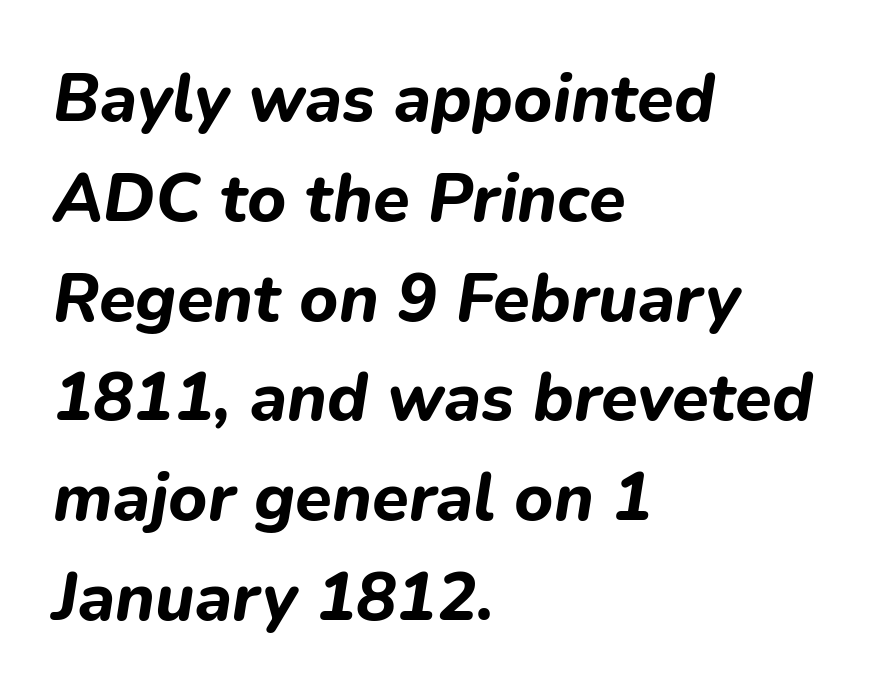
Q: Is the text bold? A: Yes.
Q: Is the text italic (slanted)? A: Yes, it leans right by about 9 degrees.
Q: Is the text underlined? A: No.
Q: How is the paragraph aligned? A: Left-aligned.
Q: Is the spacing between letters normal or unusually wide? A: Normal.
Q: Is the spacing between lines tight, normal or loose? A: Normal.
Q: Width (condensed, normal, or wide)? A: Normal.
Q: Stroke contrast? A: Low.
Q: x-height? A: Medium.
Q: Monospaced? A: No.
